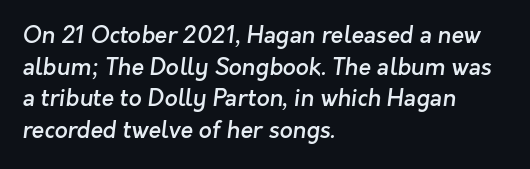
The image shows 23 px text type; set left-aligned, normal line spacing (1.38x), normal letter spacing, not underlined.
